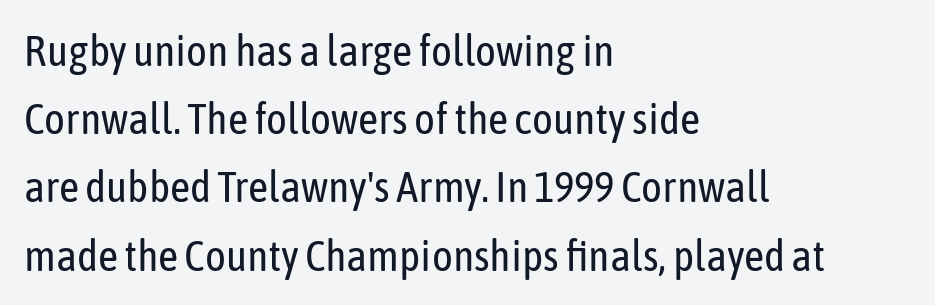
What's the leading like? Ordinary, nothing unusual. Note the varied advance widths — an 'i' is clearly narrower than an 'm'. The letterforms sit shoulder to shoulder at normal distance. These lines are composed in type without serifs. Heaviness? Minimal to ordinary, like unemphasized prose. Descender tails drop into unmarked territory.
